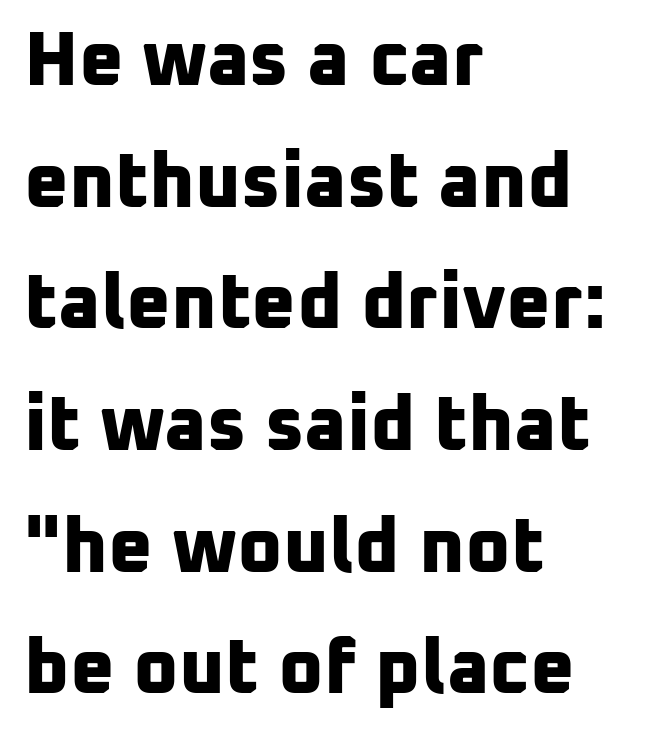
Q: Is the text bold? A: Yes.
Q: Is the typeface a serif or a sans-serif typeface? A: Sans-serif.
Q: Is the text underlined? A: No.
Q: How is the paragraph aligned? A: Left-aligned.
Q: Is the spacing between letters normal or unusually wide? A: Normal.
Q: Is the spacing between lines tight, normal or loose? A: Normal.
Q: Width (condensed, normal, or wide)? A: Normal.
Q: Stroke contrast? A: Low.
Q: x-height? A: Medium.
Q: Monospaced? A: No.
